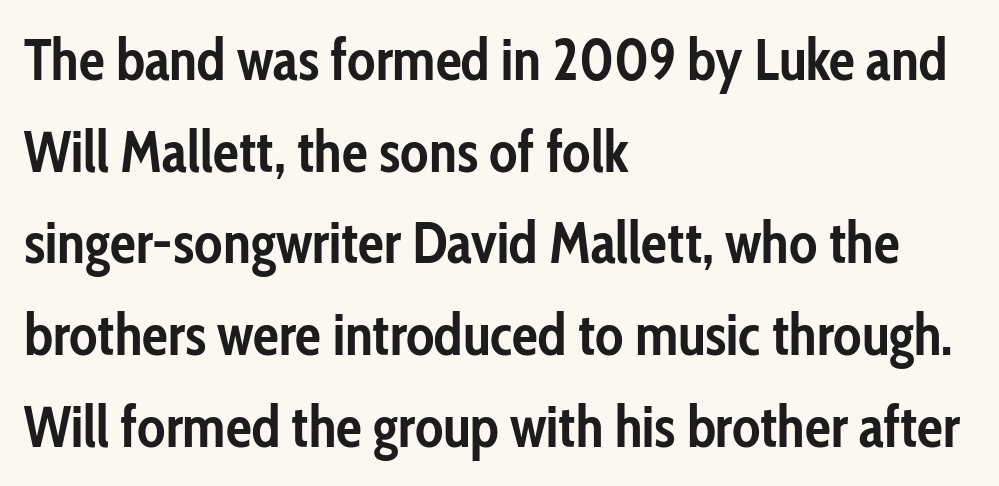
{"serif": "no", "italic": "no", "bold": "yes", "weight": "semibold", "width": "condensed", "stroke_contrast": "low", "x_height": "medium", "monospaced": "no", "underline": "no", "align": "left", "line_spacing": "normal", "line_spacing_ratio": 1.58, "letter_spacing": "normal", "letter_spacing_em": 0.0, "glyph_px": 58}
